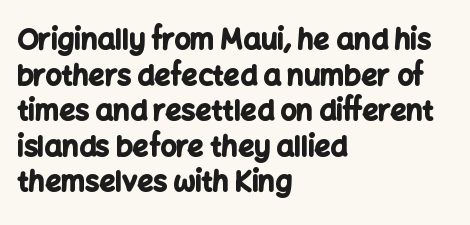
{"serif": "no", "italic": "no", "bold": "yes", "weight": "bold", "width": "normal", "stroke_contrast": "low", "x_height": "medium", "monospaced": "no", "underline": "no", "align": "left", "line_spacing": "normal", "line_spacing_ratio": 1.27, "letter_spacing": "normal", "letter_spacing_em": 0.0, "glyph_px": 28}
